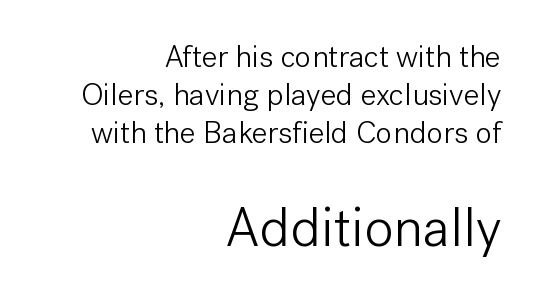
A student would call this right alignment; a typographer would say flush right, rag left. Here the second block reads like a headline and the first like body copy. Grotesque or geometric, the face here clearly has no serifs. The face looks like a standard text weight, possibly lighter. Each row of text sits above clean, open space.
